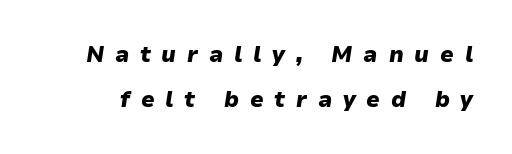
The image shows 22 px bold type, italic (leaning right); set loose line spacing (2.04x), unusually wide letter spacing (+0.49 em), not underlined.
